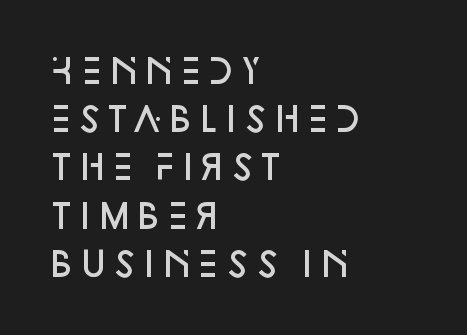
Q: Is the text bold? A: Semi-bold.
Q: Is the text italic (slanted)? A: No, it is upright.
Q: Is the typeface a serif or a sans-serif typeface? A: Sans-serif.
Q: Is the text underlined? A: No.
Q: How is the paragraph aligned? A: Left-aligned.
Q: Is the spacing between letters normal or unusually wide? A: Normal.
Q: Is the spacing between lines tight, normal or loose? A: Normal.
Q: Width (condensed, normal, or wide)? A: Normal.
Q: Stroke contrast? A: Low.
Q: x-height? A: Large.
Q: Monospaced? A: No.
